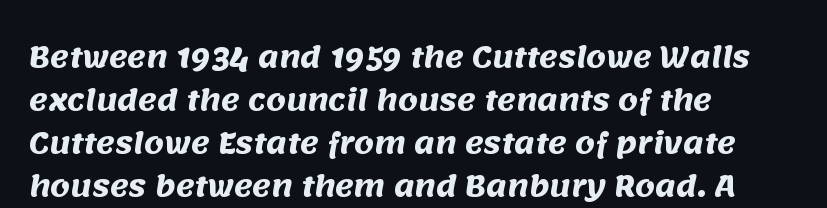
Q: Is the text bold? A: Yes.
Q: Is the typeface a serif or a sans-serif typeface? A: Sans-serif.
Q: Is the text underlined? A: No.
Q: How is the paragraph aligned? A: Left-aligned.
Q: Is the spacing between letters normal or unusually wide? A: Normal.
Q: Is the spacing between lines tight, normal or loose? A: Normal.
Q: Width (condensed, normal, or wide)? A: Normal.
Q: Stroke contrast? A: Medium.
Q: x-height? A: Large.
Q: Monospaced? A: No.
